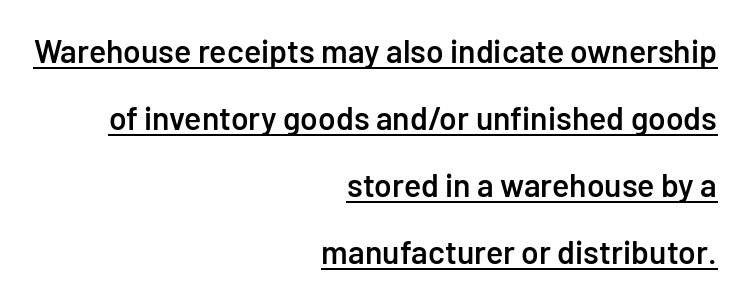
The image shows 32 px semibold sans-serif type, upright; set right-aligned, loose line spacing (2.09x), normal letter spacing, underlined; low stroke contrast and a medium x-height.
